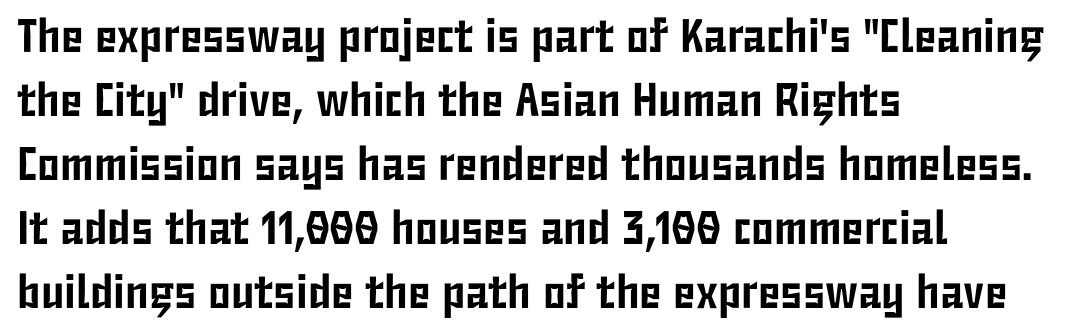
{"serif": "no", "italic": "no", "width": "condensed", "stroke_contrast": "low", "x_height": "medium", "monospaced": "no", "underline": "no", "align": "left", "line_spacing": "normal", "line_spacing_ratio": 1.36, "letter_spacing": "normal", "letter_spacing_em": 0.0, "glyph_px": 47}
